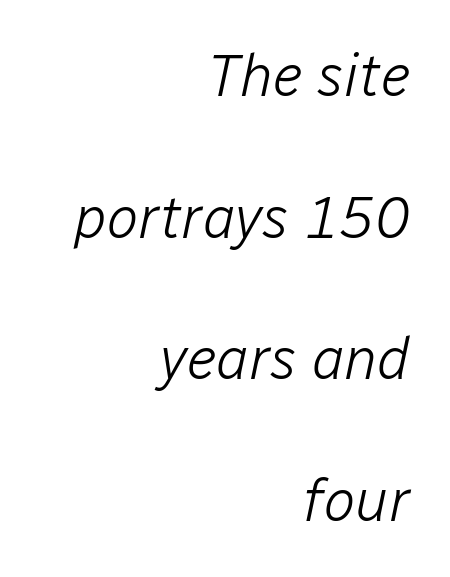
Standard letterfit; no display-style spreading of the glyphs. Widely set lines give the paragraph a tall, airy silhouette. The baseline area is clear. Every row of glyphs terminates at an identical x-position on the right.
